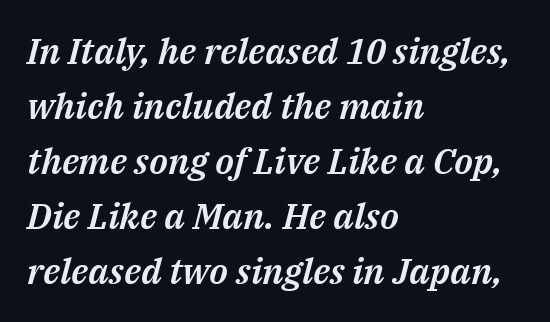
{"italic": "yes", "lean": "right", "slant_degrees": 14, "width": "normal", "stroke_contrast": "medium", "x_height": "medium", "monospaced": "no", "underline": "no", "align": "left", "line_spacing": "normal", "line_spacing_ratio": 1.53, "letter_spacing": "normal", "letter_spacing_em": 0.0, "glyph_px": 36}
